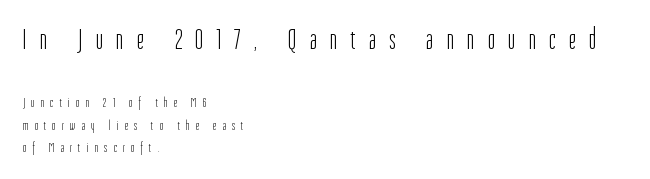
Q: Is the text bold? A: No.
Q: Is the text italic (slanted)? A: No, it is upright.
Q: Is the typeface a serif or a sans-serif typeface? A: Sans-serif.
Q: Is the text underlined? A: No.
Q: How is the paragraph aligned? A: Left-aligned.
Q: Is the spacing between letters normal or unusually wide? A: Unusually wide.
Q: Is the spacing between lines tight, normal or loose? A: Normal.
Q: Which block of text is set in a larger size, the first (top) or the second (bottom)? A: The first (top) one.
Q: Width (condensed, normal, or wide)? A: Condensed.
Q: Stroke contrast? A: Low.
Q: x-height? A: Medium.
Q: Monospaced? A: No.
